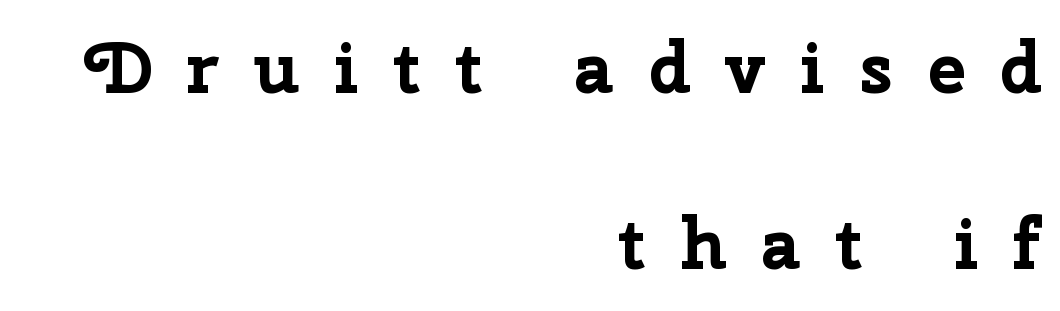
The image shows 72 px bold sans-serif type, upright; set right-aligned, loose line spacing (2.45x), unusually wide letter spacing (+0.47 em), not underlined; low stroke contrast and a medium x-height.
